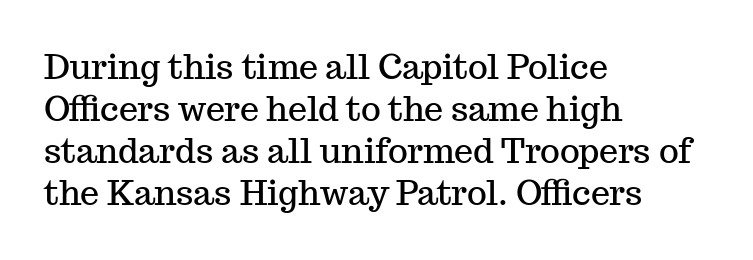
Q: Is the text italic (slanted)? A: No, it is upright.
Q: Is the typeface a serif or a sans-serif typeface? A: Serif.
Q: Is the text underlined? A: No.
Q: How is the paragraph aligned? A: Left-aligned.
Q: Is the spacing between letters normal or unusually wide? A: Normal.
Q: Width (condensed, normal, or wide)? A: Normal.
Q: Stroke contrast? A: Medium.
Q: x-height? A: Medium.
Q: Monospaced? A: No.
